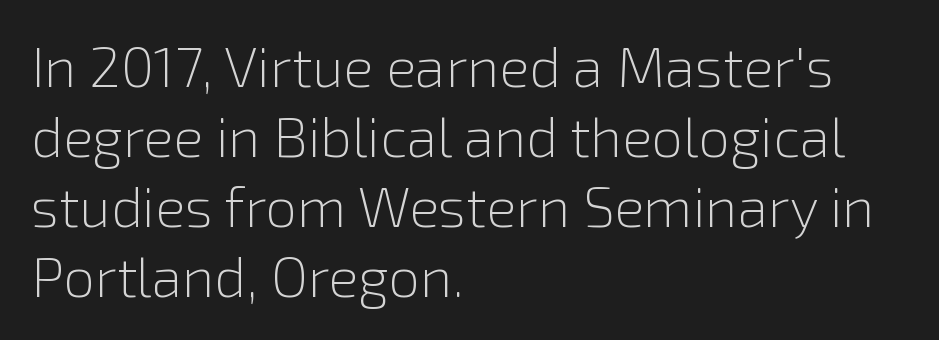
Q: Is the text bold? A: No.
Q: Is the text italic (slanted)? A: No, it is upright.
Q: Is the typeface a serif or a sans-serif typeface? A: Sans-serif.
Q: Is the text underlined? A: No.
Q: How is the paragraph aligned? A: Left-aligned.
Q: Is the spacing between letters normal or unusually wide? A: Normal.
Q: Is the spacing between lines tight, normal or loose? A: Normal.
Q: Width (condensed, normal, or wide)? A: Normal.
Q: x-height? A: Medium.
Q: Monospaced? A: No.
